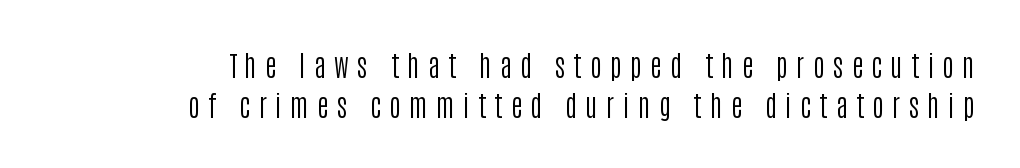
Q: Is the text bold? A: No.
Q: Is the text italic (slanted)? A: No, it is upright.
Q: Is the typeface a serif or a sans-serif typeface? A: Sans-serif.
Q: Is the text underlined? A: No.
Q: How is the paragraph aligned? A: Right-aligned.
Q: Is the spacing between letters normal or unusually wide? A: Unusually wide.
Q: Is the spacing between lines tight, normal or loose? A: Normal.
Q: Width (condensed, normal, or wide)? A: Condensed.
Q: Stroke contrast? A: Low.
Q: x-height? A: Large.
Q: Monospaced? A: No.
